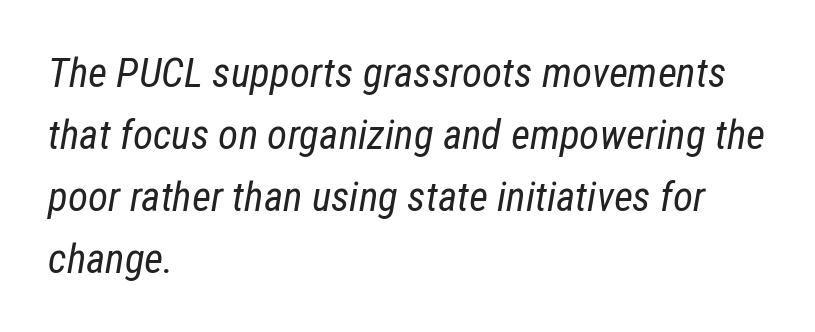
Q: Is the text bold? A: No.
Q: Is the text italic (slanted)? A: Yes, it leans right by about 12 degrees.
Q: Is the text underlined? A: No.
Q: How is the paragraph aligned? A: Left-aligned.
Q: Is the spacing between letters normal or unusually wide? A: Normal.
Q: Is the spacing between lines tight, normal or loose? A: Normal.
Q: Width (condensed, normal, or wide)? A: Condensed.
Q: Stroke contrast? A: Low.
Q: x-height? A: Medium.
Q: Monospaced? A: No.
